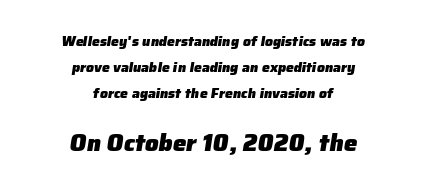
{"bold": "yes", "underline": "no", "align": "center", "line_spacing_ratio": 1.87, "letter_spacing": "normal", "letter_spacing_em": 0.0, "larger_block": "second", "size_ratio": 1.71, "glyph_px": 24}
